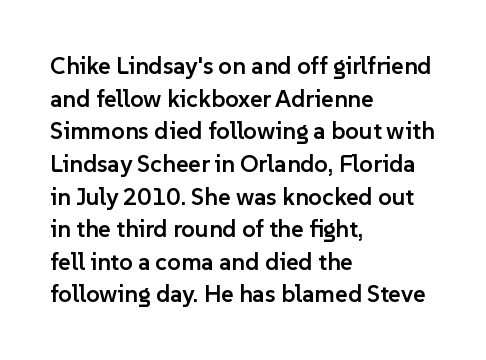
One glance says typical: line gaps are just what's usual. Tracking value appears to be zero — textbook default spacing. Tall strokes in this sample are plumb rather than angled. Firm but not heavy-handed strokes: this text is semibold.
